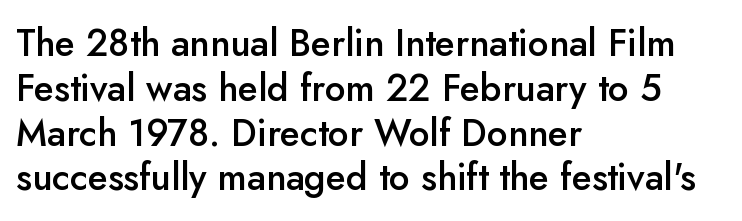
{"serif": "no", "italic": "no", "bold": "semi", "weight": "semibold", "width": "normal", "stroke_contrast": "low", "x_height": "small", "monospaced": "no", "underline": "no", "align": "left", "line_spacing_ratio": 1.21, "letter_spacing": "normal", "letter_spacing_em": 0.0, "glyph_px": 37}
